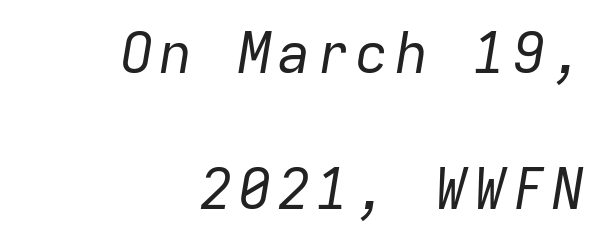
The image shows 56 px regular-weight type, italic (leaning right), monospaced; set right-aligned, loose line spacing (2.42x), not underlined; low stroke contrast and a medium x-height.
